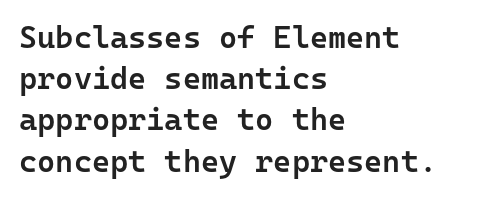
Q: Is the text bold? A: Semi-bold.
Q: Is the text italic (slanted)? A: No, it is upright.
Q: Is the typeface a serif or a sans-serif typeface? A: Sans-serif.
Q: Is the text underlined? A: No.
Q: How is the paragraph aligned? A: Left-aligned.
Q: Is the spacing between letters normal or unusually wide? A: Normal.
Q: Is the spacing between lines tight, normal or loose? A: Normal.
Q: Width (condensed, normal, or wide)? A: Normal.
Q: Stroke contrast? A: Low.
Q: x-height? A: Medium.
Q: Monospaced? A: Yes.
